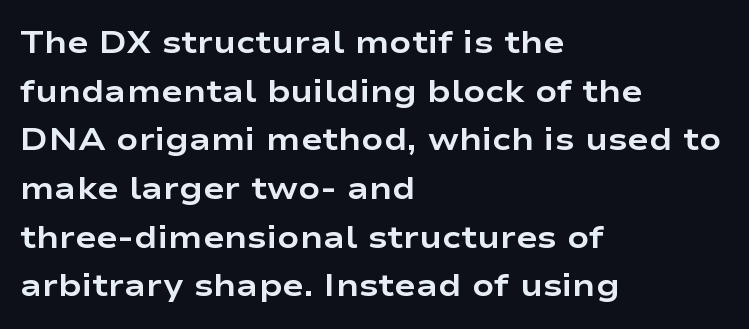
Q: Is the text bold? A: Yes.
Q: Is the text italic (slanted)? A: No, it is upright.
Q: Is the typeface a serif or a sans-serif typeface? A: Sans-serif.
Q: Is the text underlined? A: No.
Q: How is the paragraph aligned? A: Left-aligned.
Q: Is the spacing between letters normal or unusually wide? A: Normal.
Q: Is the spacing between lines tight, normal or loose? A: Normal.
Q: Width (condensed, normal, or wide)? A: Wide.
Q: Stroke contrast? A: Low.
Q: x-height? A: Medium.
Q: Monospaced? A: No.
